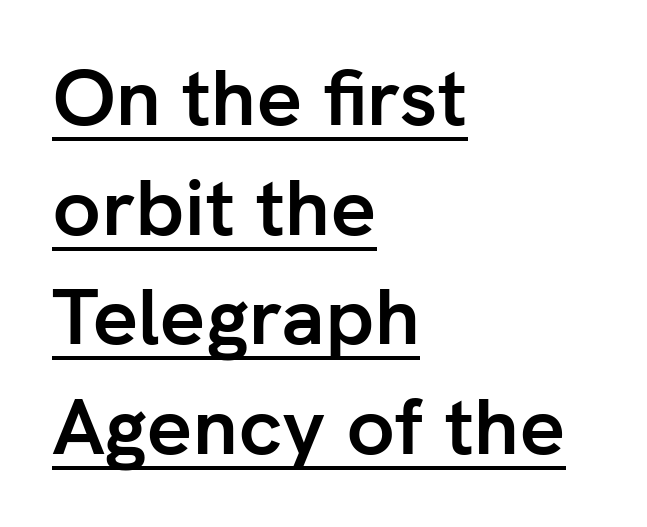
The image shows 80 px semibold sans-serif type, upright; set left-aligned, normal line spacing (1.37x), normal letter spacing, underlined; low stroke contrast and a medium x-height.
